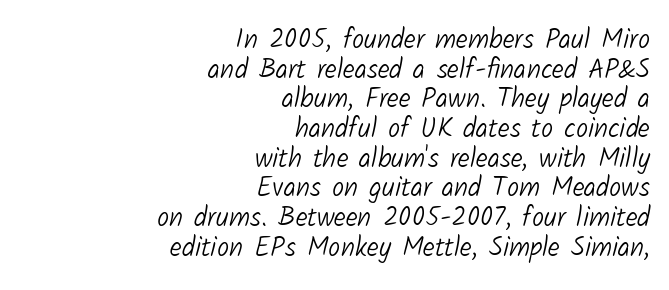
The zone under the glyphs is completely vacant. Characters follow at the spacing the type designer built in. The paragraph has a hard right edge and a soft left edge. Heaviness? Minimal to ordinary, like unemphasized prose. This block would grow much taller if given ordinary leading; it's compressed now.
